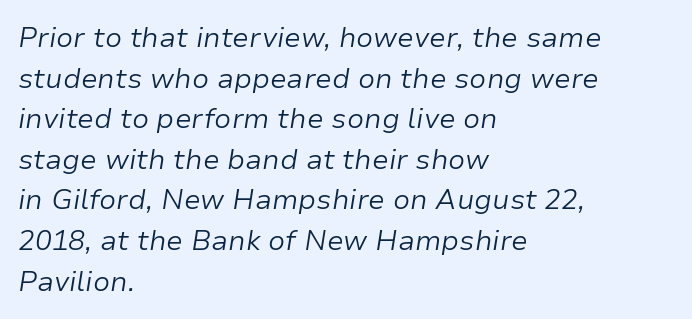
The horizontal fit of the characters is conventional and even. Horizontally, the lines are justified to the leading edge only. Normally led — the rows are evenly, conventionally spaced. Do the characters align in a grid? No, the font is proportional. A typesetter would mark this as italic.
